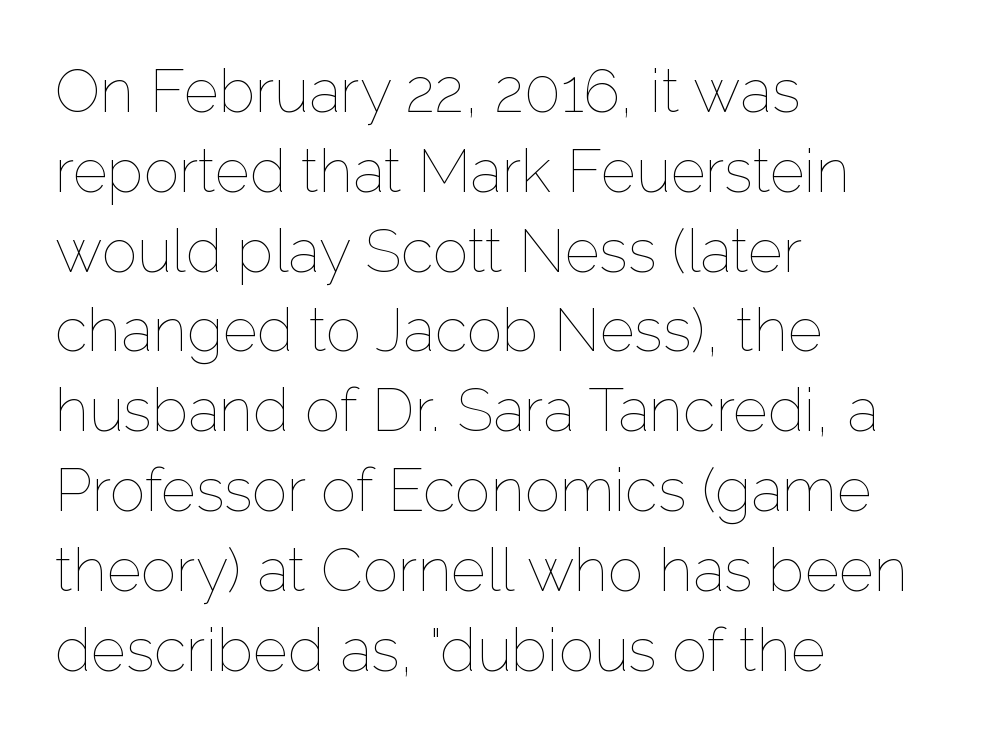
The image shows 60 px thin type, upright; set left-aligned, normal line spacing (1.33x), normal letter spacing, not underlined; low stroke contrast and a medium x-height.
